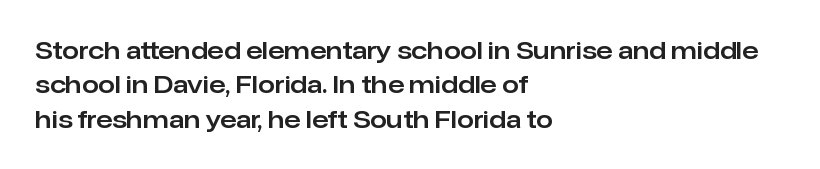
Q: Is the text italic (slanted)? A: No, it is upright.
Q: Is the text underlined? A: No.
Q: How is the paragraph aligned? A: Left-aligned.
Q: Is the spacing between letters normal or unusually wide? A: Normal.
Q: Is the spacing between lines tight, normal or loose? A: Normal.
